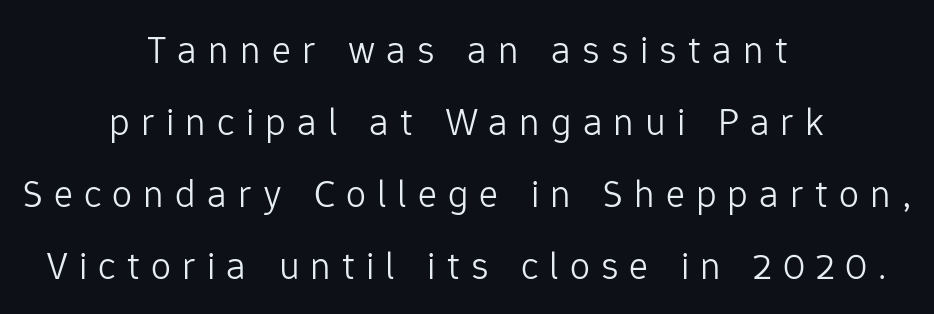
Q: Is the text bold? A: No.
Q: Is the text italic (slanted)? A: No, it is upright.
Q: Is the typeface a serif or a sans-serif typeface? A: Sans-serif.
Q: Is the text underlined? A: No.
Q: How is the paragraph aligned? A: Centered.
Q: Is the spacing between letters normal or unusually wide? A: Unusually wide.
Q: Width (condensed, normal, or wide)? A: Normal.
Q: Stroke contrast? A: Low.
Q: x-height? A: Medium.
Q: Monospaced? A: No.
